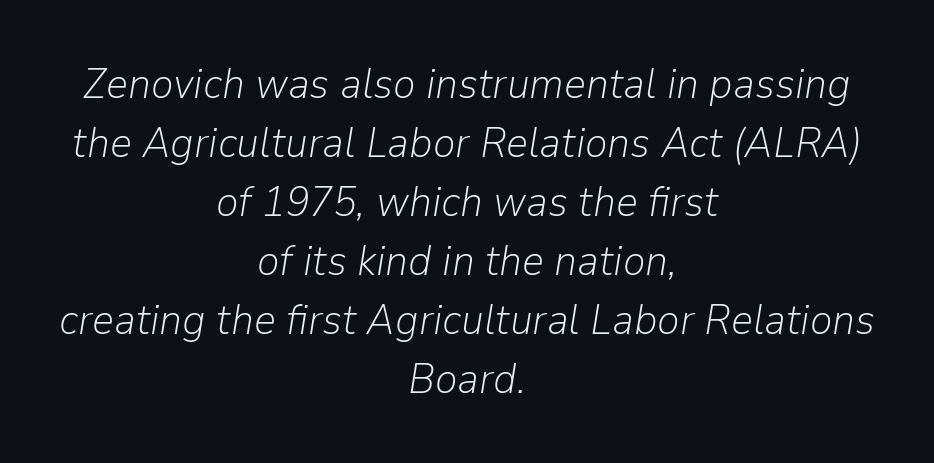
Q: Is the text bold? A: No.
Q: Is the text italic (slanted)? A: Yes, it leans right by about 9 degrees.
Q: Is the text underlined? A: No.
Q: How is the paragraph aligned? A: Centered.
Q: Is the spacing between letters normal or unusually wide? A: Normal.
Q: Is the spacing between lines tight, normal or loose? A: Normal.
Q: Width (condensed, normal, or wide)? A: Normal.
Q: Stroke contrast? A: Low.
Q: x-height? A: Medium.
Q: Monospaced? A: No.
